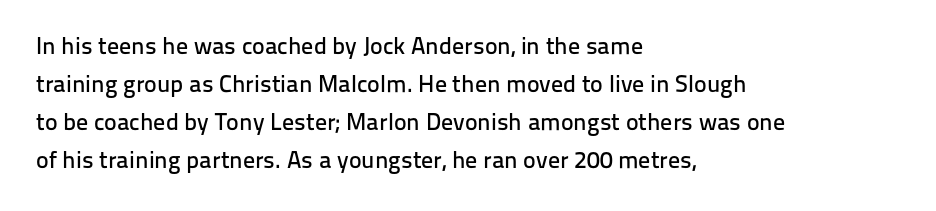
The image shows 24 px text type, upright; set left-aligned, normal line spacing (1.59x), normal letter spacing, not underlined.
